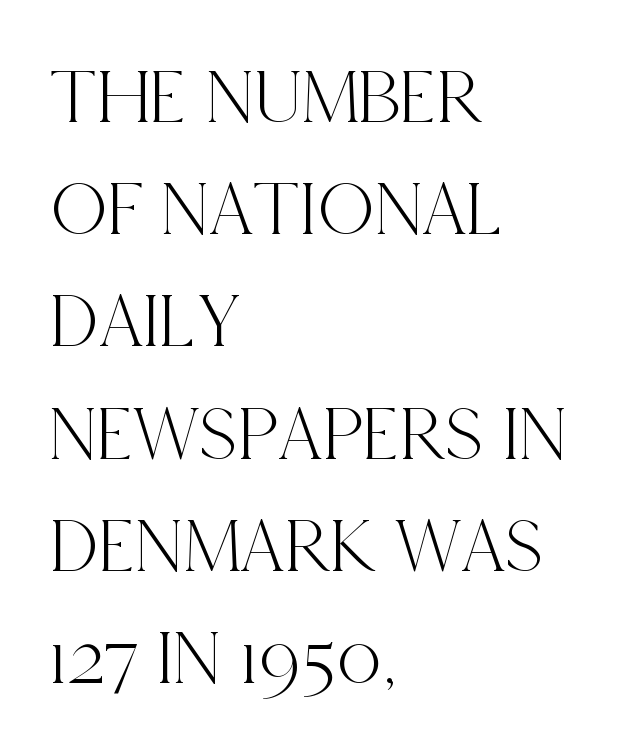
The space between consecutive lines is moderate. Descender tails drop into unmarked territory. The rendering anchors every line to the left-hand side. Here the designer chose a conventional face with non-uniform glyph widths.
